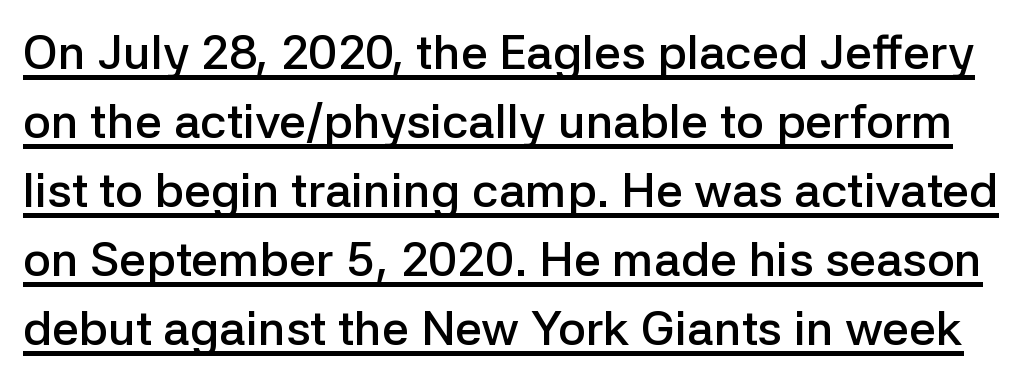
{"serif": "no", "italic": "no", "bold": "semi", "weight": "semibold", "width": "normal", "stroke_contrast": "low", "x_height": "medium", "monospaced": "no", "underline": "yes", "line_spacing": "normal", "line_spacing_ratio": 1.44, "letter_spacing": "normal", "letter_spacing_em": 0.0, "glyph_px": 48}
